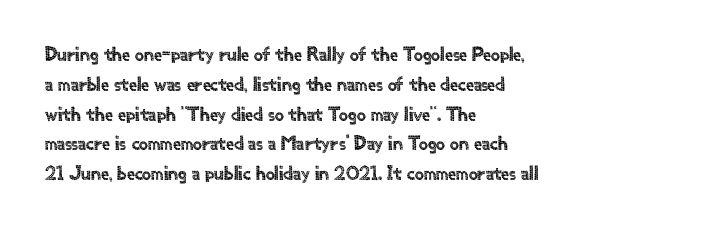
{"italic": "no", "underline": "no", "align": "left", "line_spacing": "normal", "line_spacing_ratio": 1.49, "letter_spacing": "normal", "letter_spacing_em": 0.0, "glyph_px": 20}
